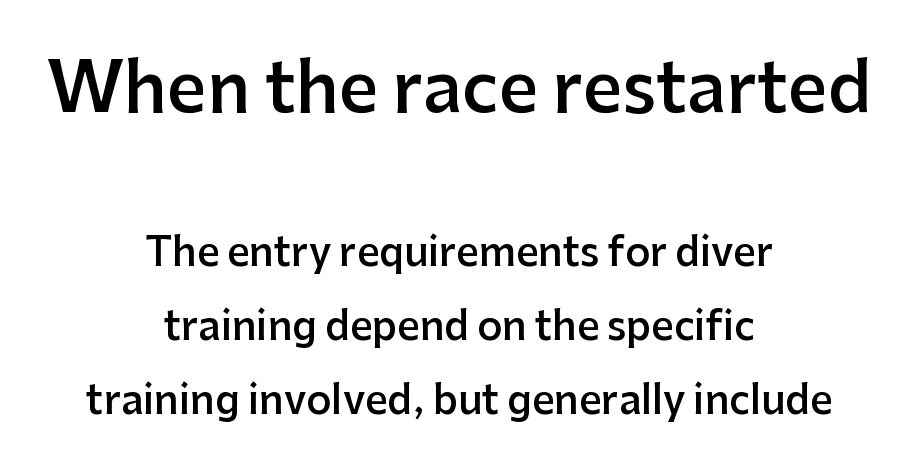
Q: Is the text bold? A: Semi-bold.
Q: Is the text italic (slanted)? A: No, it is upright.
Q: Is the typeface a serif or a sans-serif typeface? A: Sans-serif.
Q: Is the text underlined? A: No.
Q: How is the paragraph aligned? A: Centered.
Q: Is the spacing between letters normal or unusually wide? A: Normal.
Q: Is the spacing between lines tight, normal or loose? A: Loose.
Q: Which block of text is set in a larger size, the first (top) or the second (bottom)? A: The first (top) one.
Q: Width (condensed, normal, or wide)? A: Normal.
Q: Stroke contrast? A: Low.
Q: x-height? A: Medium.
Q: Monospaced? A: No.
